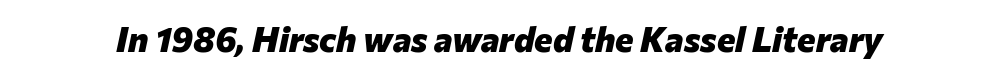
Q: Is the text bold? A: Yes.
Q: Is the text italic (slanted)? A: Yes, it leans right by about 12 degrees.
Q: Is the text underlined? A: No.
Q: Is the spacing between letters normal or unusually wide? A: Normal.
Q: Width (condensed, normal, or wide)? A: Normal.
Q: Stroke contrast? A: Low.
Q: x-height? A: Medium.
Q: Monospaced? A: No.
